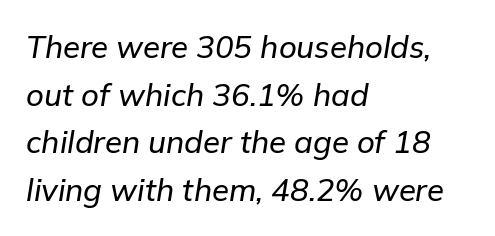
The image shows 31 px text type, italic (leaning right); set left-aligned, normal line spacing (1.54x), normal letter spacing, not underlined; low stroke contrast and a medium x-height.
